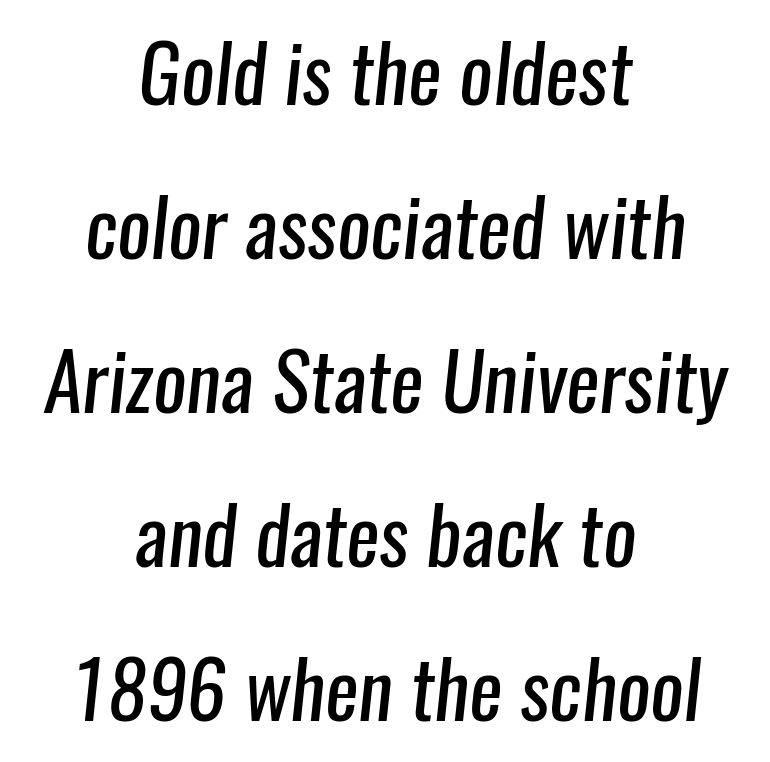
The image shows 79 px regular-weight, condensed sans-serif type; set centered, loose line spacing (1.95x), normal letter spacing, not underlined; low stroke contrast and a medium x-height.
